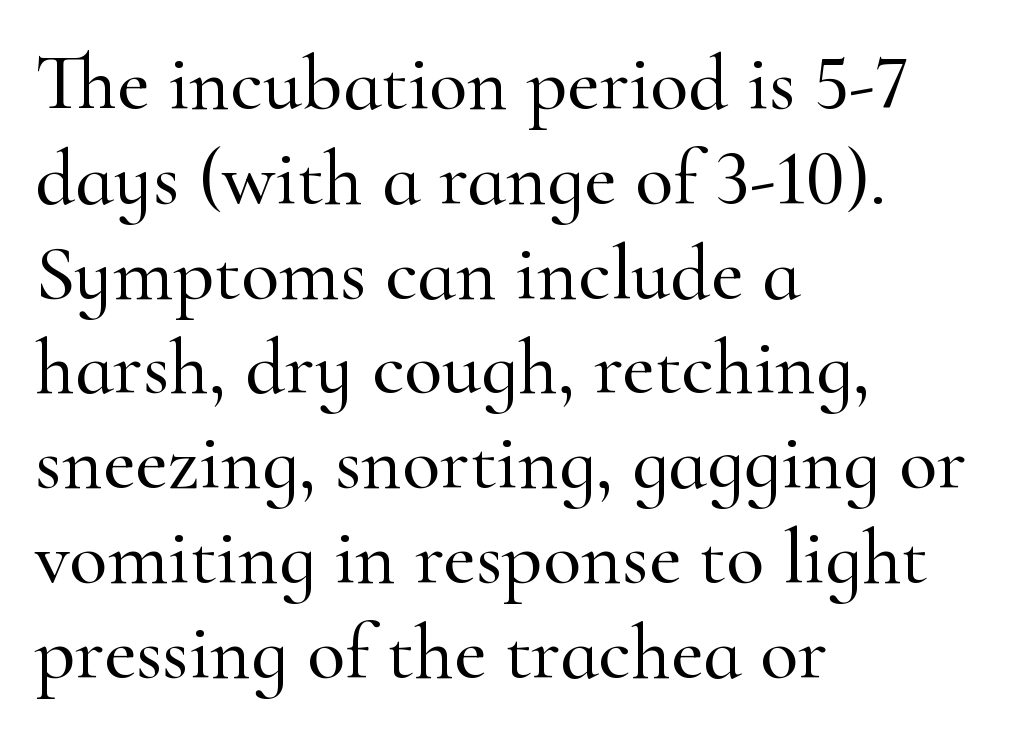
{"serif": "yes", "italic": "no", "width": "normal", "stroke_contrast": "high", "x_height": "small", "monospaced": "no", "underline": "no", "align": "left", "line_spacing_ratio": 1.2, "letter_spacing": "normal", "letter_spacing_em": 0.0, "glyph_px": 79}
